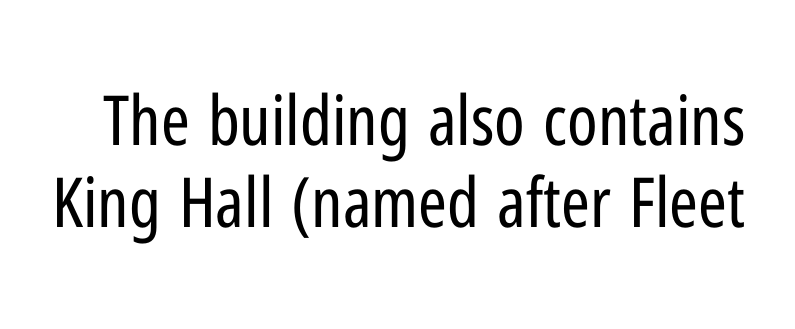
Rendered with straight, roman letterforms. Short note: letters normally spaced. The designer went with a sans here, leaving each stem footless. Note the varied advance widths — an 'i' is clearly narrower than an 'm'. Bare-footed words on every line.
